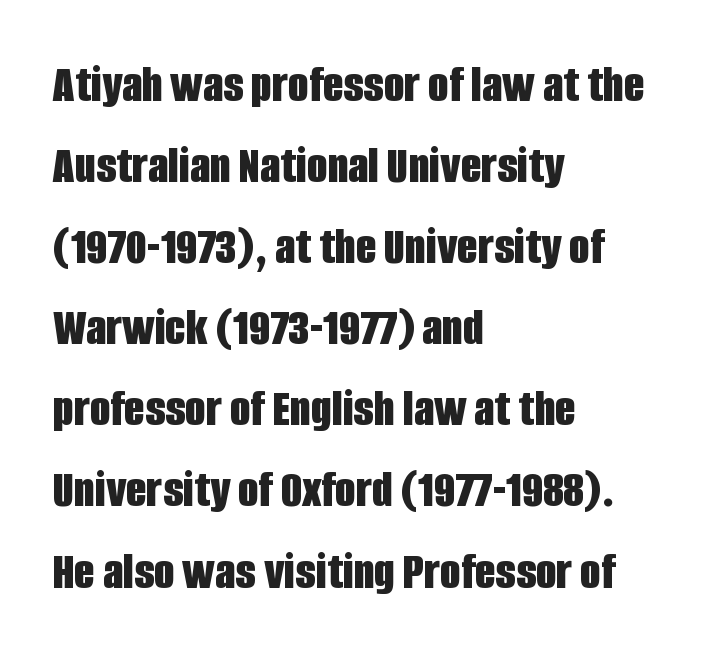
The image shows 53 px bold, condensed sans-serif type, upright; set left-aligned, normal line spacing (1.53x), normal letter spacing, not underlined; low stroke contrast and a large x-height.
